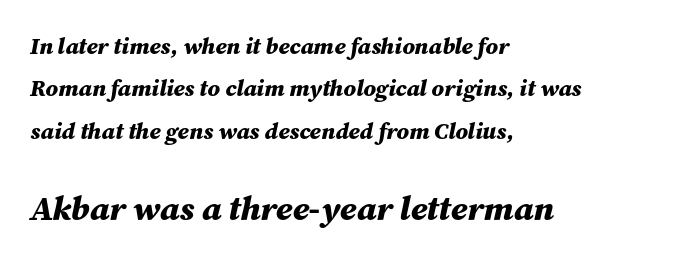
{"italic": "yes", "lean": "right", "slant_degrees": 12, "bold": "yes", "weight": "bold", "width": "normal", "stroke_contrast": "medium", "x_height": "medium", "monospaced": "no", "underline": "no", "align": "left", "line_spacing_ratio": 1.84, "letter_spacing": "normal", "letter_spacing_em": 0.0, "larger_block": "second", "size_ratio": 1.48, "glyph_px": 34}
